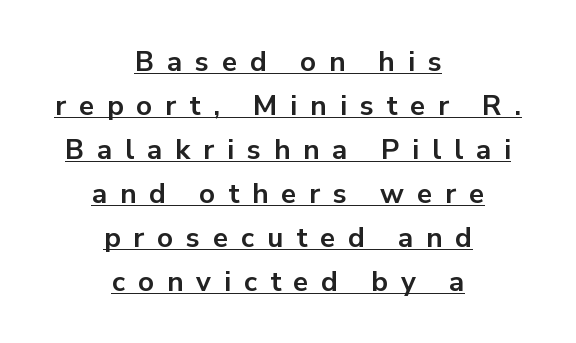
Q: Is the text bold? A: Yes.
Q: Is the text italic (slanted)? A: No, it is upright.
Q: Is the typeface a serif or a sans-serif typeface? A: Sans-serif.
Q: Is the text underlined? A: Yes.
Q: How is the paragraph aligned? A: Centered.
Q: Is the spacing between letters normal or unusually wide? A: Unusually wide.
Q: Is the spacing between lines tight, normal or loose? A: Normal.
Q: Width (condensed, normal, or wide)? A: Normal.
Q: Stroke contrast? A: Low.
Q: x-height? A: Medium.
Q: Monospaced? A: No.
